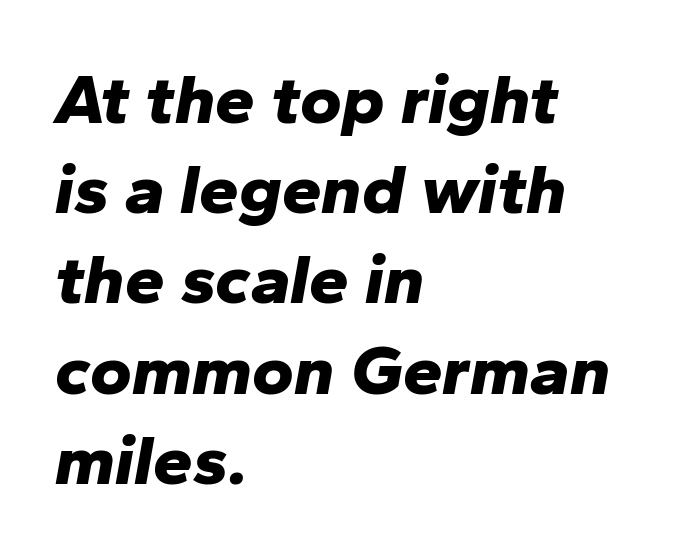
{"italic": "yes", "lean": "right", "slant_degrees": 10, "bold": "yes", "weight": "bold", "width": "normal", "stroke_contrast": "low", "x_height": "medium", "monospaced": "no", "underline": "no", "align": "left", "line_spacing": "normal", "line_spacing_ratio": 1.27, "letter_spacing": "normal", "letter_spacing_em": 0.0, "glyph_px": 71}
